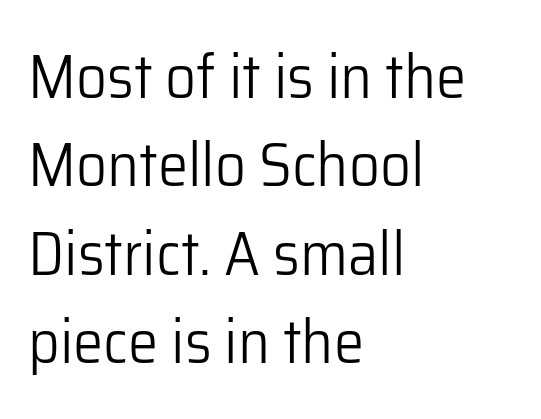
{"serif": "no", "italic": "no", "bold": "no", "weight": "light", "width": "normal", "stroke_contrast": "low", "x_height": "medium", "monospaced": "no", "underline": "no", "align": "left", "line_spacing": "normal", "line_spacing_ratio": 1.45, "letter_spacing": "normal", "letter_spacing_em": 0.0, "glyph_px": 61}
